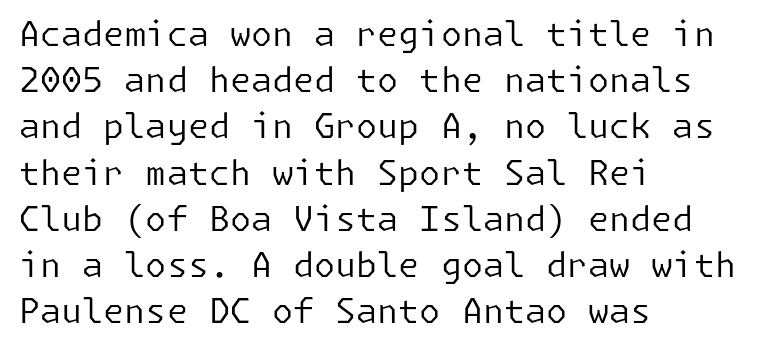
{"serif": "no", "italic": "no", "bold": "no", "weight": "regular", "width": "normal", "stroke_contrast": "low", "x_height": "medium", "underline": "no", "align": "left", "line_spacing": "normal", "line_spacing_ratio": 1.36, "letter_spacing": "normal", "letter_spacing_em": 0.0, "glyph_px": 34}
